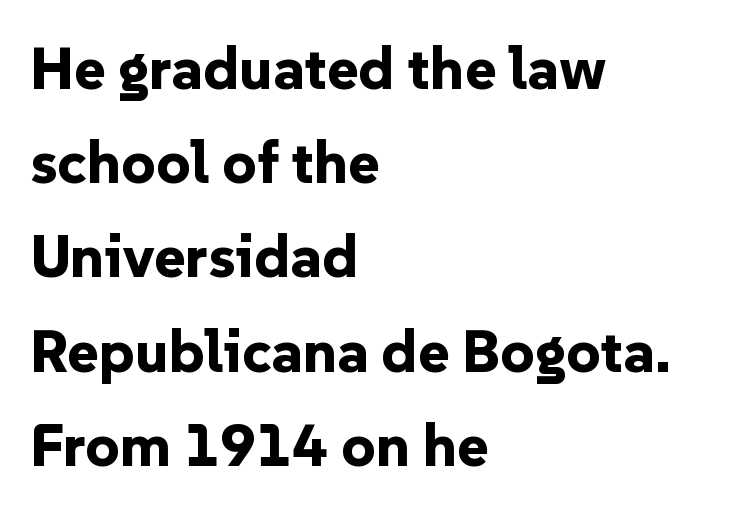
{"serif": "no", "italic": "no", "bold": "yes", "weight": "bold", "width": "normal", "stroke_contrast": "low", "x_height": "medium", "monospaced": "no", "underline": "no", "align": "left", "line_spacing": "normal", "line_spacing_ratio": 1.57, "letter_spacing": "normal", "letter_spacing_em": 0.0, "glyph_px": 60}
